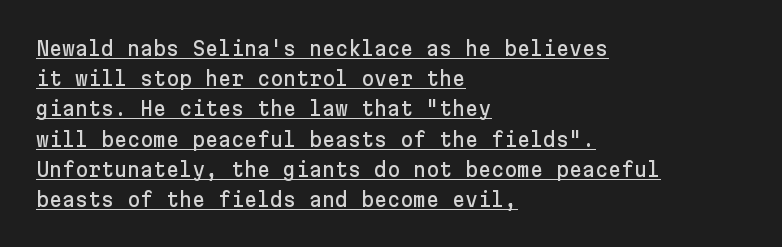
{"italic": "no", "underline": "yes", "align": "left", "line_spacing": "normal", "line_spacing_ratio": 1.51, "letter_spacing": "normal", "letter_spacing_em": 0.0, "glyph_px": 20}
